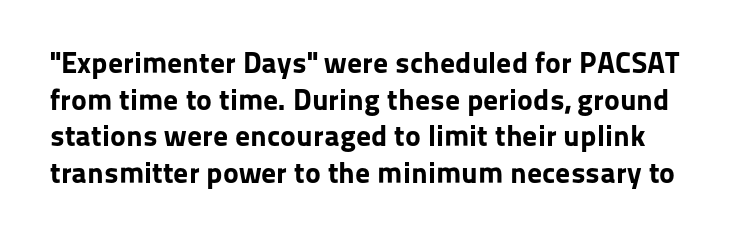
The image shows 30 px bold sans-serif type, upright; set line spacing 1.22x, normal letter spacing, not underlined; low stroke contrast and a medium x-height.
